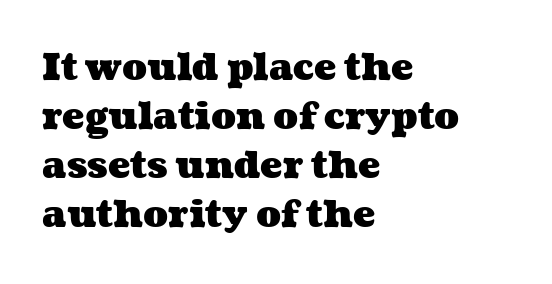
{"bold": "yes", "weight": "heavy", "width": "wide", "stroke_contrast": "medium", "x_height": "medium", "monospaced": "no", "underline": "no", "align": "left", "line_spacing": "normal", "line_spacing_ratio": 1.32, "letter_spacing": "normal", "letter_spacing_em": 0.0, "glyph_px": 37}
